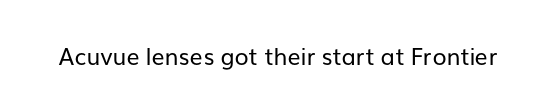
{"italic": "no", "bold": "no", "underline": "no", "letter_spacing": "normal", "letter_spacing_em": 0.0, "glyph_px": 23}
